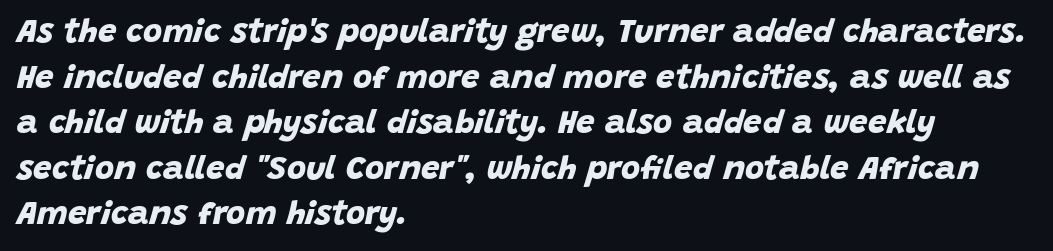
Q: Is the text bold? A: Yes.
Q: Is the typeface a serif or a sans-serif typeface? A: Sans-serif.
Q: Is the text underlined? A: No.
Q: How is the paragraph aligned? A: Left-aligned.
Q: Is the spacing between letters normal or unusually wide? A: Normal.
Q: Is the spacing between lines tight, normal or loose? A: Normal.
Q: Width (condensed, normal, or wide)? A: Normal.
Q: Stroke contrast? A: Low.
Q: x-height? A: Large.
Q: Monospaced? A: No.
